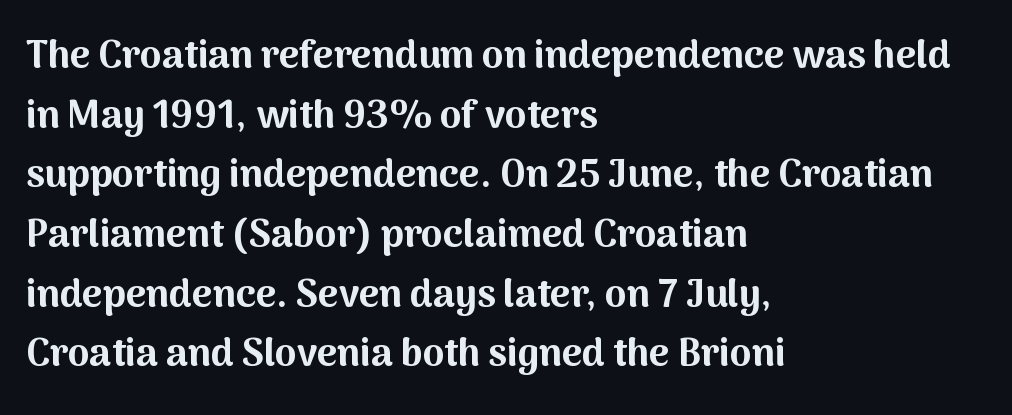
Q: Is the text bold? A: Yes.
Q: Is the text italic (slanted)? A: No, it is upright.
Q: Is the typeface a serif or a sans-serif typeface? A: Sans-serif.
Q: Is the text underlined? A: No.
Q: How is the paragraph aligned? A: Left-aligned.
Q: Is the spacing between letters normal or unusually wide? A: Normal.
Q: Is the spacing between lines tight, normal or loose? A: Normal.
Q: Width (condensed, normal, or wide)? A: Normal.
Q: Stroke contrast? A: Medium.
Q: x-height? A: Medium.
Q: Monospaced? A: No.
